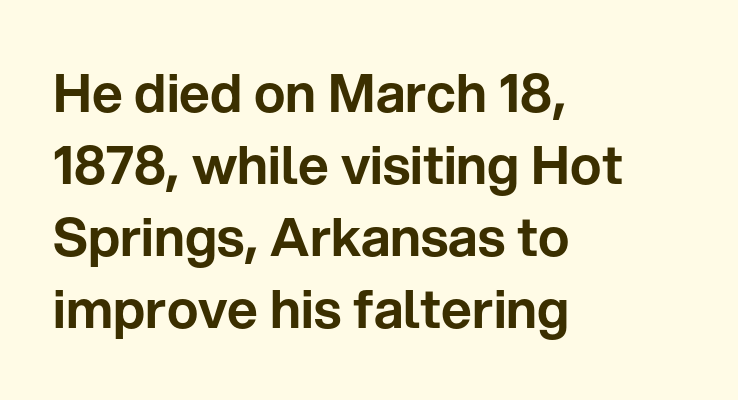
The image shows 53 px sans-serif type, upright; set left-aligned, normal line spacing (1.36x), normal letter spacing, not underlined; low stroke contrast and a medium x-height.
